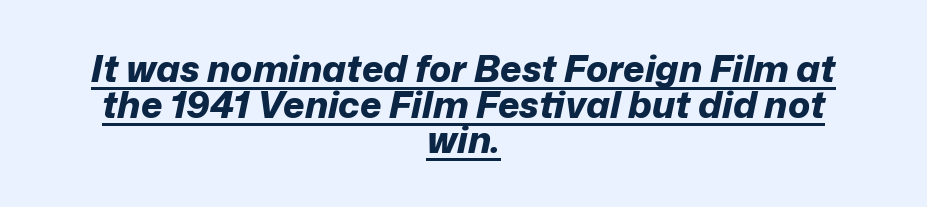
Q: Is the text bold? A: Yes.
Q: Is the text italic (slanted)? A: Yes, it leans right by about 12 degrees.
Q: Is the text underlined? A: Yes.
Q: How is the paragraph aligned? A: Centered.
Q: Is the spacing between letters normal or unusually wide? A: Normal.
Q: Is the spacing between lines tight, normal or loose? A: Tight.
Q: Width (condensed, normal, or wide)? A: Normal.
Q: Stroke contrast? A: Low.
Q: x-height? A: Medium.
Q: Monospaced? A: No.
